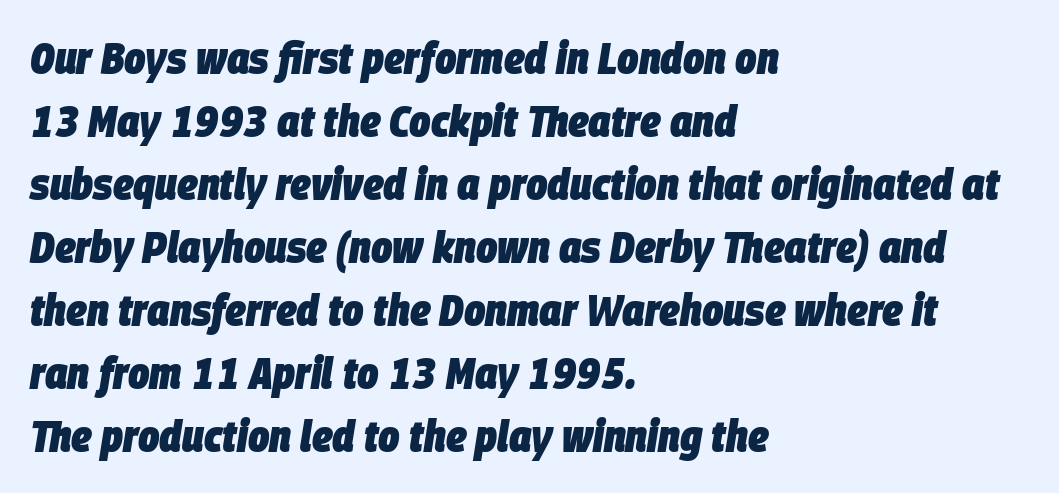
Each word holds together tightly as a unit, with standard inter-letter gaps. Compared with an ordinary text face, these strokes are far heavier — a full bold. You could not count columns in this text — the font is proportionally spaced. Does the copy run flush right? No — it runs flush left. The words here are not underlined.
